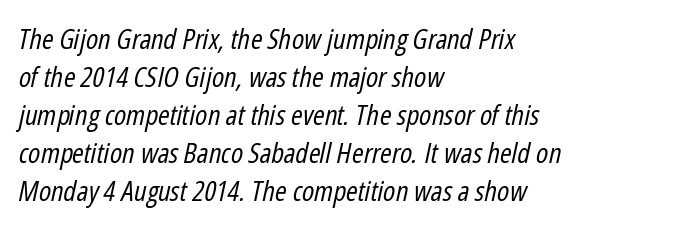
The image shows 28 px regular-weight, condensed type, italic (leaning right); set left-aligned, normal line spacing (1.36x), normal letter spacing, not underlined; low stroke contrast and a medium x-height.
